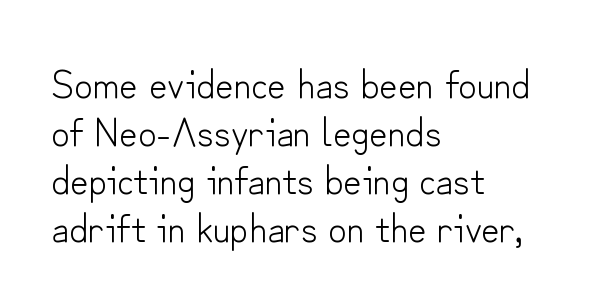
{"serif": "no", "italic": "no", "bold": "no", "weight": "light", "width": "normal", "stroke_contrast": "low", "x_height": "small", "monospaced": "no", "underline": "no", "align": "left", "line_spacing_ratio": 1.2, "letter_spacing": "normal", "letter_spacing_em": 0.0, "glyph_px": 40}
